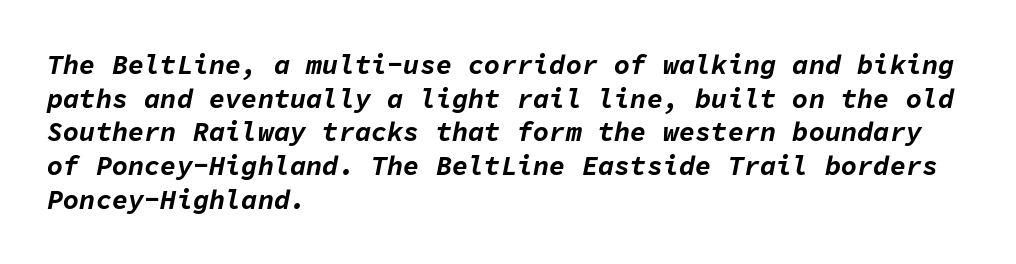
The image shows 27 px bold type, italic (leaning right); set left-aligned, normal line spacing (1.25x), normal letter spacing, not underlined.
